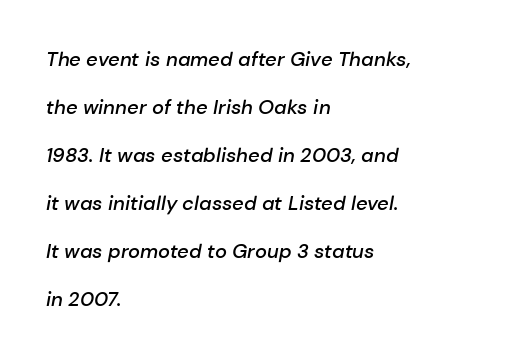
{"italic": "yes", "lean": "right", "slant_degrees": 10, "bold": "semi", "underline": "no", "align": "left", "line_spacing": "loose", "line_spacing_ratio": 2.4, "letter_spacing": "normal", "letter_spacing_em": 0.0, "glyph_px": 20}
